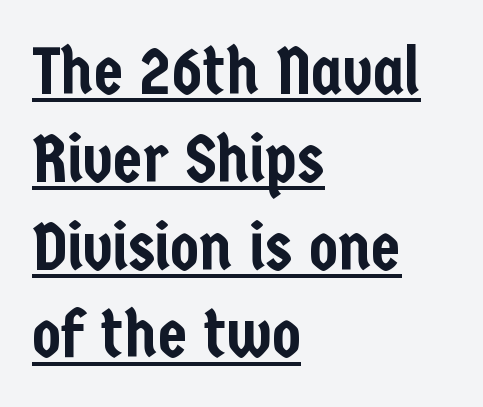
Q: Is the text italic (slanted)? A: No, it is upright.
Q: Is the typeface a serif or a sans-serif typeface? A: Sans-serif.
Q: Is the text underlined? A: Yes.
Q: How is the paragraph aligned? A: Left-aligned.
Q: Is the spacing between letters normal or unusually wide? A: Normal.
Q: Is the spacing between lines tight, normal or loose? A: Normal.
Q: Width (condensed, normal, or wide)? A: Condensed.
Q: Stroke contrast? A: Low.
Q: x-height? A: Medium.
Q: Monospaced? A: No.
